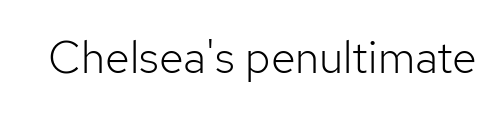
The image shows 45 px light sans-serif type, upright; set normal letter spacing, not underlined; low stroke contrast and a medium x-height.
